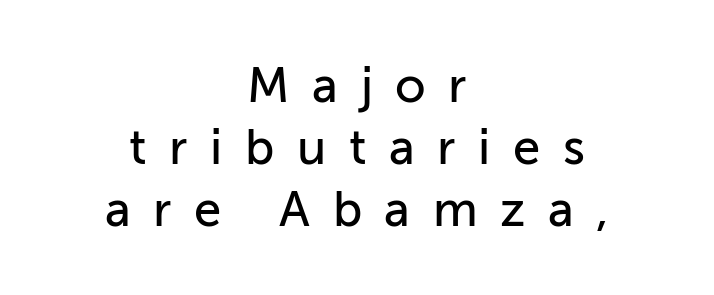
The image shows 49 px sans-serif type, upright; set centered, normal line spacing (1.27x), unusually wide letter spacing (+0.46 em), not underlined; low stroke contrast and a medium x-height.
